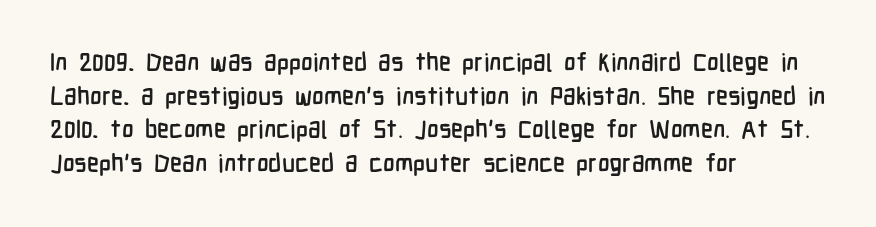
{"italic": "no", "underline": "no", "align": "left", "line_spacing": "normal", "line_spacing_ratio": 1.35, "letter_spacing": "normal", "letter_spacing_em": 0.0, "glyph_px": 25}
